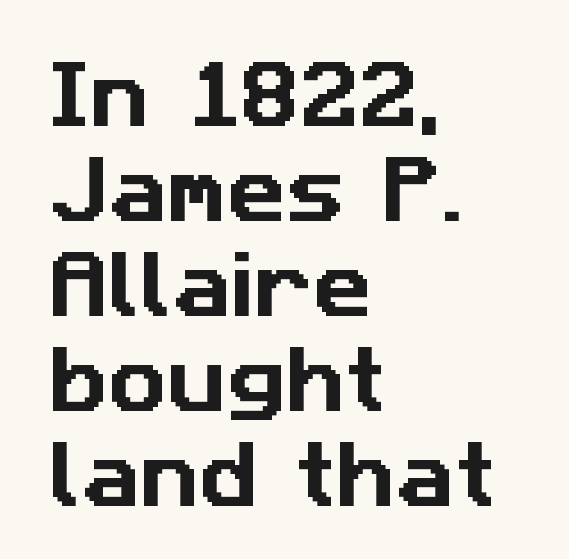
Q: Is the typeface a serif or a sans-serif typeface? A: Sans-serif.
Q: Is the text underlined? A: No.
Q: How is the paragraph aligned? A: Left-aligned.
Q: Is the spacing between letters normal or unusually wide? A: Normal.
Q: Is the spacing between lines tight, normal or loose? A: Normal.
Q: Width (condensed, normal, or wide)? A: Normal.
Q: Stroke contrast? A: Low.
Q: x-height? A: Medium.
Q: Monospaced? A: No.
